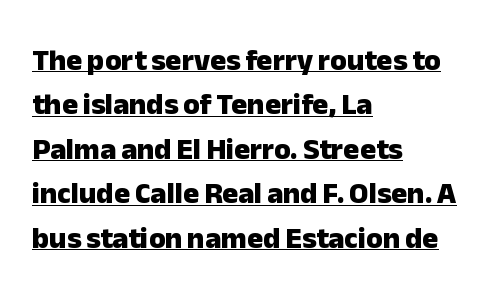
{"serif": "no", "italic": "no", "bold": "yes", "weight": "heavy", "width": "normal", "stroke_contrast": "low", "x_height": "medium", "monospaced": "no", "underline": "yes", "align": "left", "line_spacing": "normal", "line_spacing_ratio": 1.48, "letter_spacing": "normal", "letter_spacing_em": 0.0, "glyph_px": 30}
